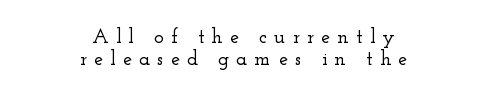
Q: Is the text italic (slanted)? A: No, it is upright.
Q: Is the text underlined? A: No.
Q: How is the paragraph aligned? A: Centered.
Q: Is the spacing between letters normal or unusually wide? A: Unusually wide.
Q: Is the spacing between lines tight, normal or loose? A: Tight.
